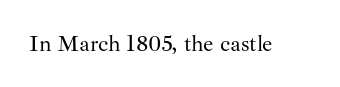
Q: Is the text bold? A: No.
Q: Is the text italic (slanted)? A: No, it is upright.
Q: Is the text underlined? A: No.
Q: Is the spacing between letters normal or unusually wide? A: Normal.
